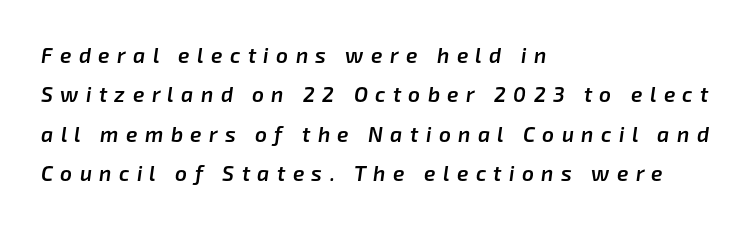
Q: Is the text bold? A: Semi-bold.
Q: Is the text italic (slanted)? A: Yes, it leans right by about 8 degrees.
Q: Is the text underlined? A: No.
Q: How is the paragraph aligned? A: Left-aligned.
Q: Is the spacing between letters normal or unusually wide? A: Unusually wide.
